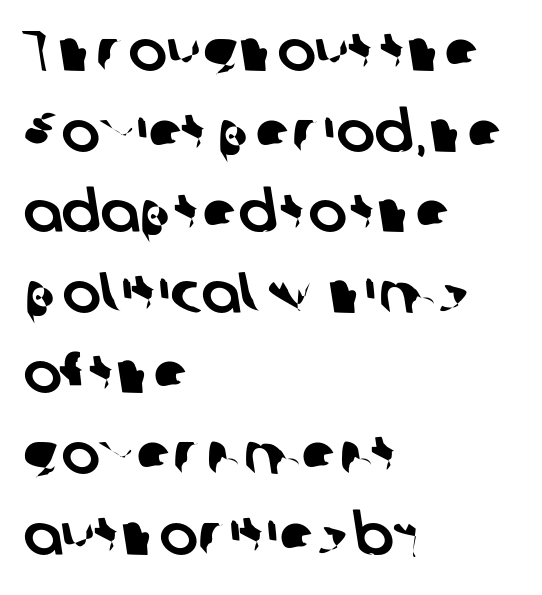
Q: Is the typeface a serif or a sans-serif typeface? A: Sans-serif.
Q: Is the text underlined? A: No.
Q: How is the paragraph aligned? A: Left-aligned.
Q: Is the spacing between letters normal or unusually wide? A: Normal.
Q: Is the spacing between lines tight, normal or loose? A: Normal.
Q: Width (condensed, normal, or wide)? A: Normal.
Q: Stroke contrast? A: Low.
Q: x-height? A: Medium.
Q: Monospaced? A: No.
